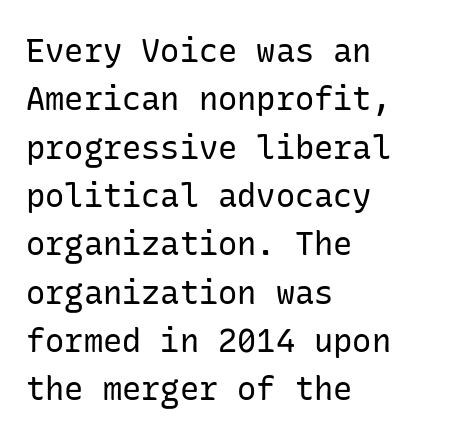
Q: Is the text bold? A: No.
Q: Is the text italic (slanted)? A: No, it is upright.
Q: Is the typeface a serif or a sans-serif typeface? A: Sans-serif.
Q: Is the text underlined? A: No.
Q: How is the paragraph aligned? A: Left-aligned.
Q: Is the spacing between letters normal or unusually wide? A: Normal.
Q: Is the spacing between lines tight, normal or loose? A: Normal.
Q: Width (condensed, normal, or wide)? A: Normal.
Q: Stroke contrast? A: Low.
Q: x-height? A: Medium.
